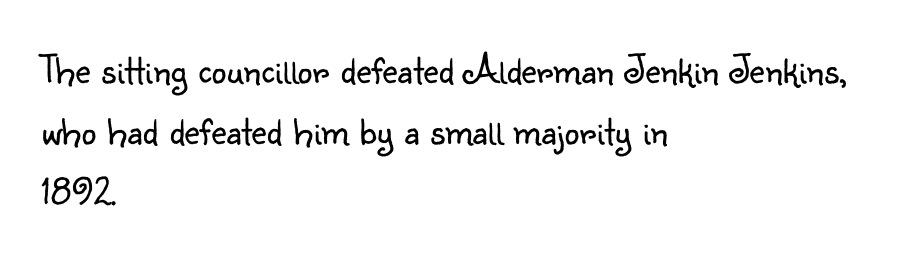
{"serif": "no", "italic": "no", "bold": "no", "weight": "light", "width": "normal", "stroke_contrast": "low", "x_height": "small", "monospaced": "no", "underline": "no", "align": "left", "line_spacing": "normal", "line_spacing_ratio": 1.45, "letter_spacing": "normal", "letter_spacing_em": 0.0, "glyph_px": 42}
